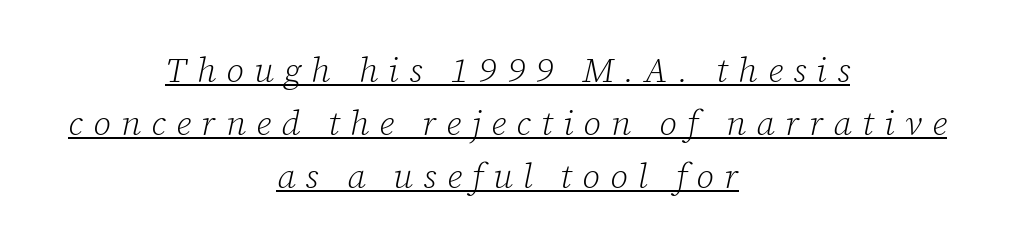
{"serif": "yes", "italic": "yes", "lean": "right", "slant_degrees": 12, "bold": "no", "weight": "light", "width": "normal", "stroke_contrast": "low", "x_height": "medium", "monospaced": "no", "underline": "yes", "align": "center", "line_spacing": "normal", "line_spacing_ratio": 1.52, "letter_spacing": "wide", "letter_spacing_em": 0.29, "glyph_px": 35}
